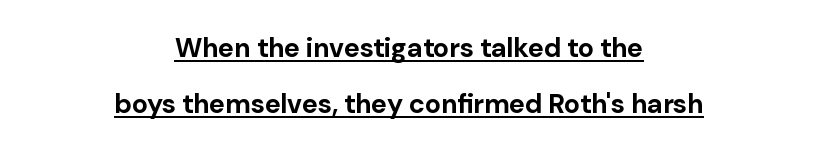
The image shows 27 px bold type, upright; set centered, loose line spacing (2.07x), normal letter spacing, underlined.
